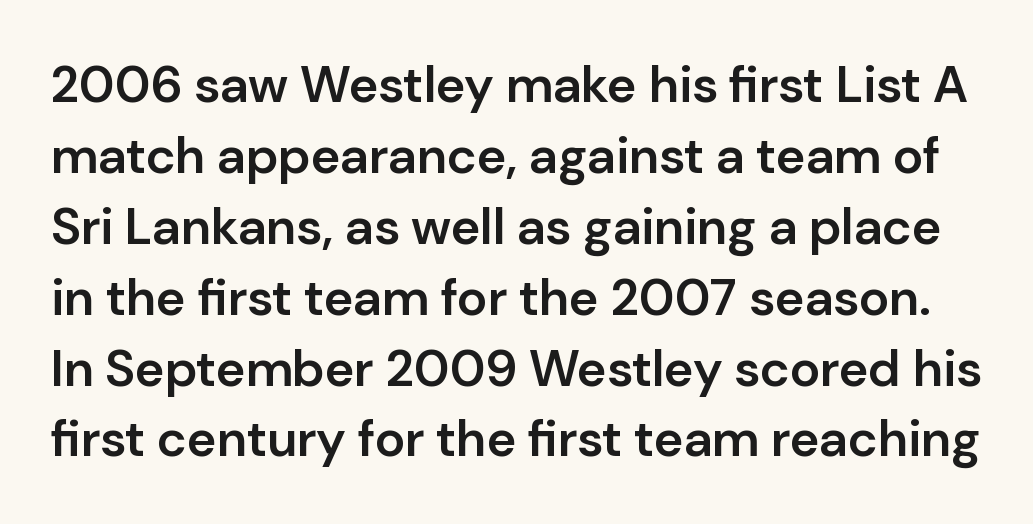
The image shows 51 px semibold sans-serif type, upright; set normal line spacing (1.39x), normal letter spacing, not underlined; low stroke contrast and a medium x-height.
